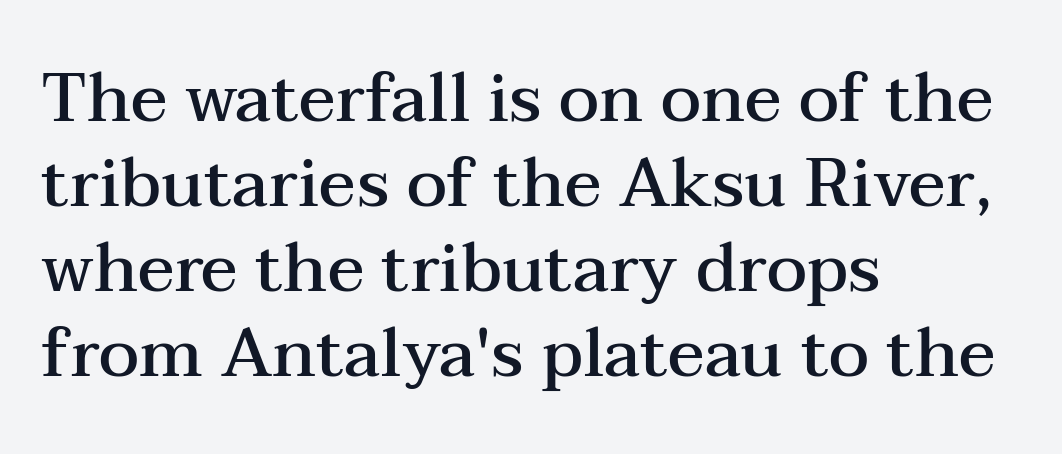
{"serif": "yes", "italic": "no", "bold": "semi", "weight": "semibold", "width": "wide", "stroke_contrast": "medium", "x_height": "medium", "monospaced": "no", "underline": "no", "align": "left", "line_spacing": "normal", "line_spacing_ratio": 1.25, "letter_spacing": "normal", "letter_spacing_em": 0.0, "glyph_px": 68}
